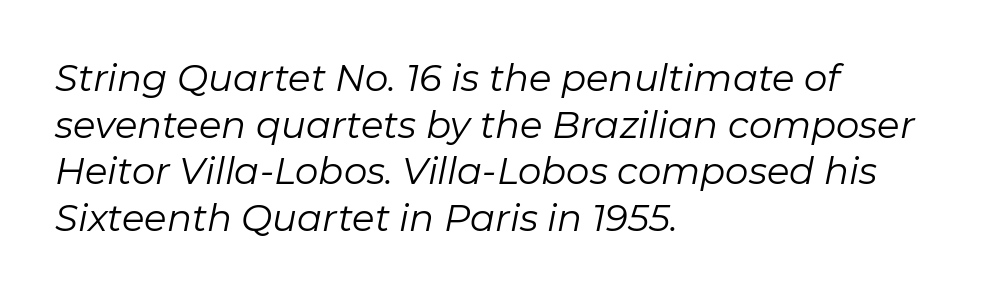
{"italic": "yes", "lean": "right", "slant_degrees": 11, "bold": "no", "weight": "regular", "width": "normal", "stroke_contrast": "low", "x_height": "medium", "monospaced": "no", "underline": "no", "align": "left", "line_spacing": "normal", "line_spacing_ratio": 1.26, "letter_spacing": "normal", "letter_spacing_em": 0.0, "glyph_px": 37}
